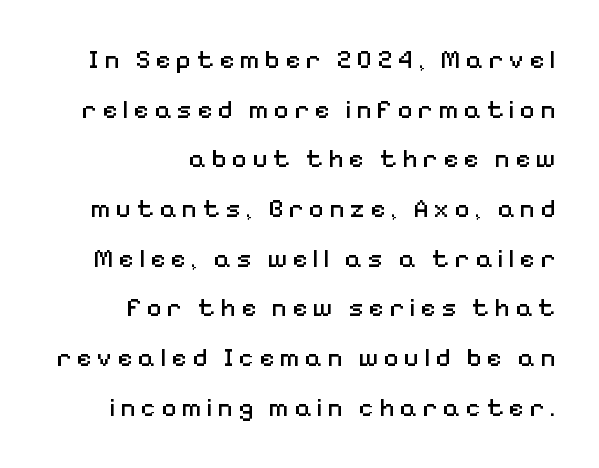
{"italic": "no", "bold": "no", "underline": "no", "align": "right", "line_spacing": "loose", "line_spacing_ratio": 1.91, "letter_spacing": "wide", "letter_spacing_em": 0.2, "glyph_px": 26}
